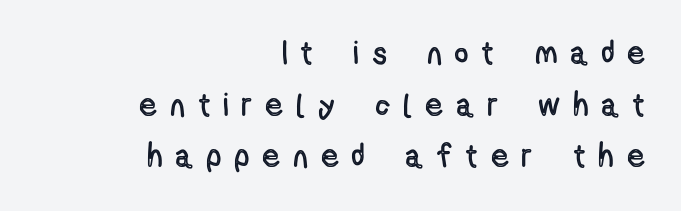
The image shows 32 px condensed type, upright; set right-aligned, normal line spacing (1.61x), unusually wide letter spacing (+0.45 em), not underlined; a medium x-height.
